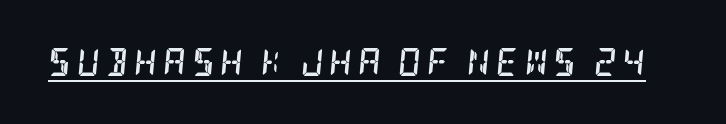
{"serif": "yes", "italic": "yes", "lean": "right", "slant_degrees": 5, "bold": "yes", "weight": "semibold", "width": "condensed", "stroke_contrast": "low", "x_height": "large", "underline": "yes", "letter_spacing": "wide", "letter_spacing_em": 0.21, "glyph_px": 28}
